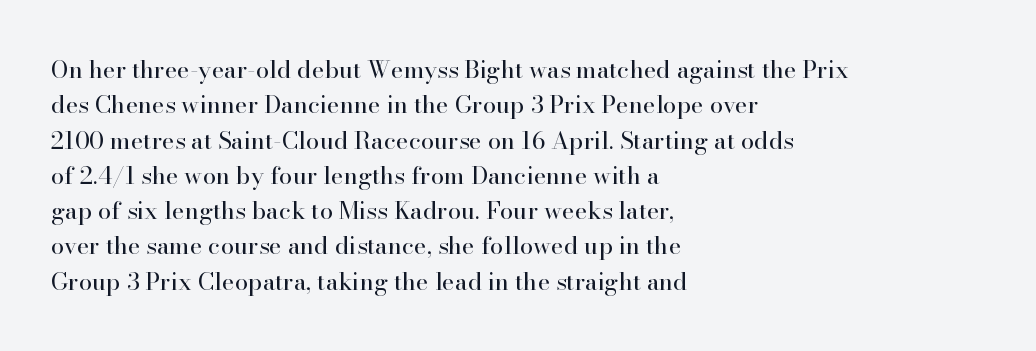
Tracking value appears to be zero — textbook default spacing. Posture: straight, roman, zero tilt. Leftover space on each line is placed entirely after the last word. This is not heavy type; no bold has been used.
